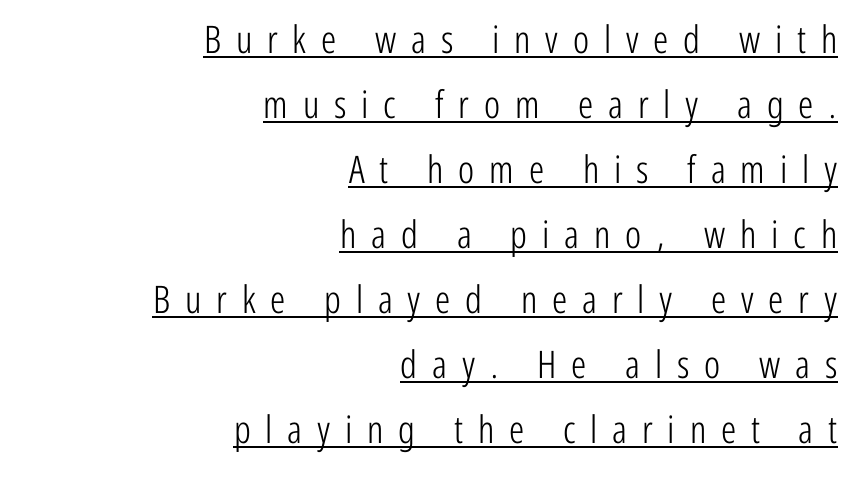
Q: Is the text bold? A: No.
Q: Is the text italic (slanted)? A: No, it is upright.
Q: Is the typeface a serif or a sans-serif typeface? A: Sans-serif.
Q: Is the text underlined? A: Yes.
Q: How is the paragraph aligned? A: Right-aligned.
Q: Is the spacing between letters normal or unusually wide? A: Unusually wide.
Q: Width (condensed, normal, or wide)? A: Condensed.
Q: Stroke contrast? A: Low.
Q: x-height? A: Medium.
Q: Monospaced? A: No.
